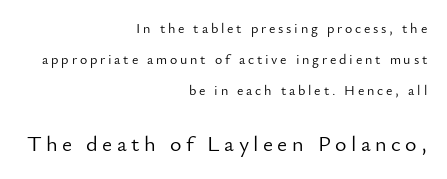
The lines are quadded right. If you drew a line through each stem, it would be perfectly vertical. Quick note: underline off. Is the letter spacing exaggerated? Yes — the characters are pushed far apart. Vertical spacing — loose.
